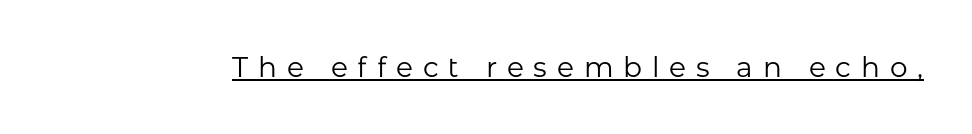
Honestly, the underline is the first thing you notice here. Ink coverage per letter is moderate at most. Display-style spreading of the glyphs; the letterfit is very open. The letters advance in unequal steps, a hallmark of proportional type. This sample uses a sans-serif face.
